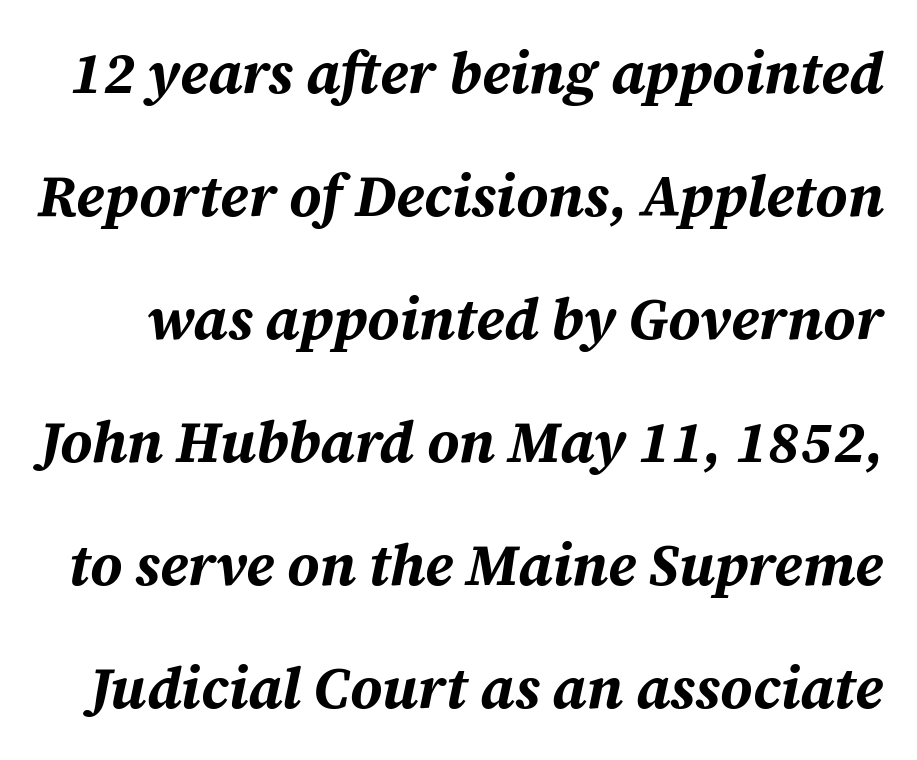
The image shows 58 px bold type, italic (leaning right); set loose line spacing (2.12x), normal letter spacing, not underlined; medium stroke contrast and a medium x-height.
